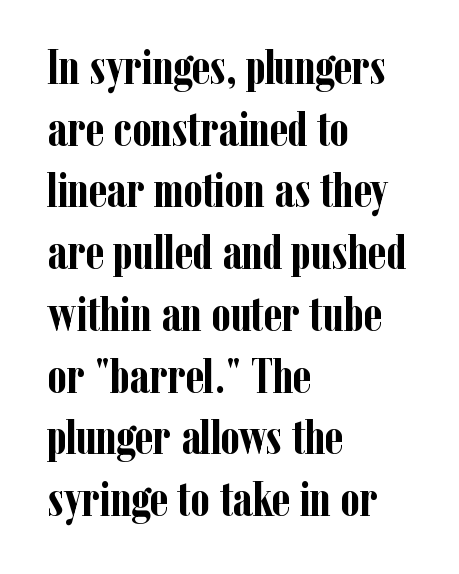
Q: Is the text bold? A: Yes.
Q: Is the text italic (slanted)? A: No, it is upright.
Q: Is the typeface a serif or a sans-serif typeface? A: Serif.
Q: Is the text underlined? A: No.
Q: How is the paragraph aligned? A: Left-aligned.
Q: Is the spacing between letters normal or unusually wide? A: Normal.
Q: Is the spacing between lines tight, normal or loose? A: Normal.
Q: Width (condensed, normal, or wide)? A: Condensed.
Q: Stroke contrast? A: Low.
Q: x-height? A: Medium.
Q: Monospaced? A: No.
